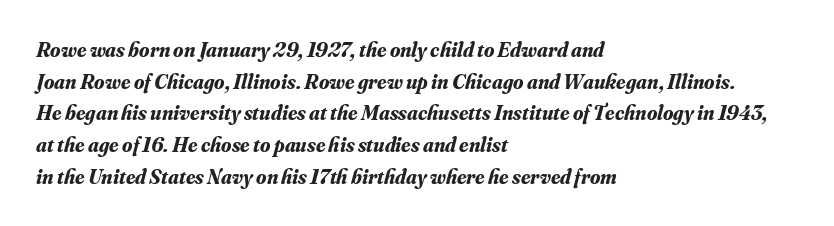
Summary of vertical rhythm: regular, with standard interline spacing. A dark, heavy texture on the line: the type is bold. When letters slant like this, we call the style italic. Just letters on the line, the space beneath them empty.
